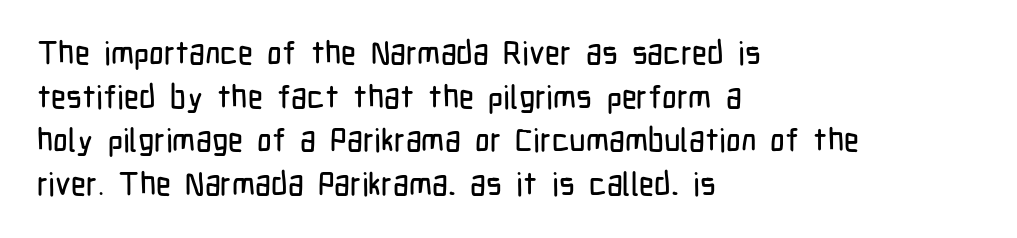
Q: Is the text italic (slanted)? A: No, it is upright.
Q: Is the typeface a serif or a sans-serif typeface? A: Sans-serif.
Q: Is the text underlined? A: No.
Q: How is the paragraph aligned? A: Left-aligned.
Q: Is the spacing between letters normal or unusually wide? A: Normal.
Q: Is the spacing between lines tight, normal or loose? A: Normal.
Q: Width (condensed, normal, or wide)? A: Condensed.
Q: Stroke contrast? A: Low.
Q: x-height? A: Medium.
Q: Monospaced? A: No.
